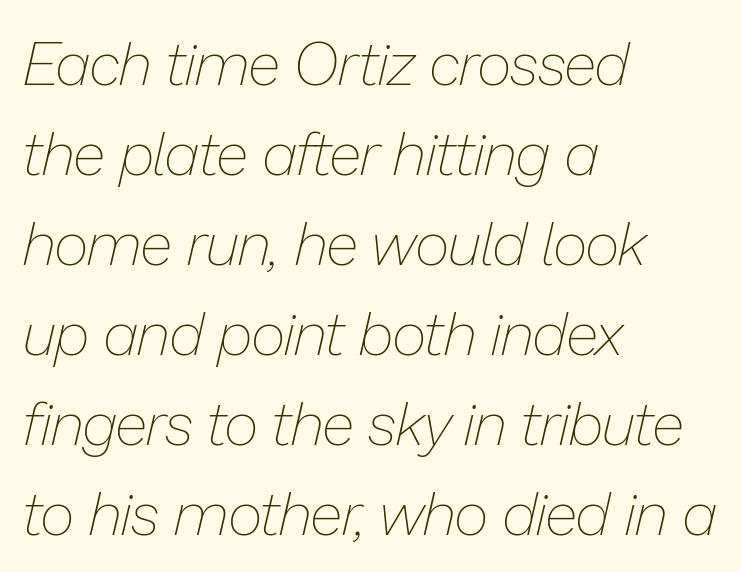
The passage shown is not bold in any degree. These lines are set flush left with a ragged right edge. Quick note: underline off. The letterforms sit shoulder to shoulder at normal distance. Successive baselines arrive at the customary interval.
